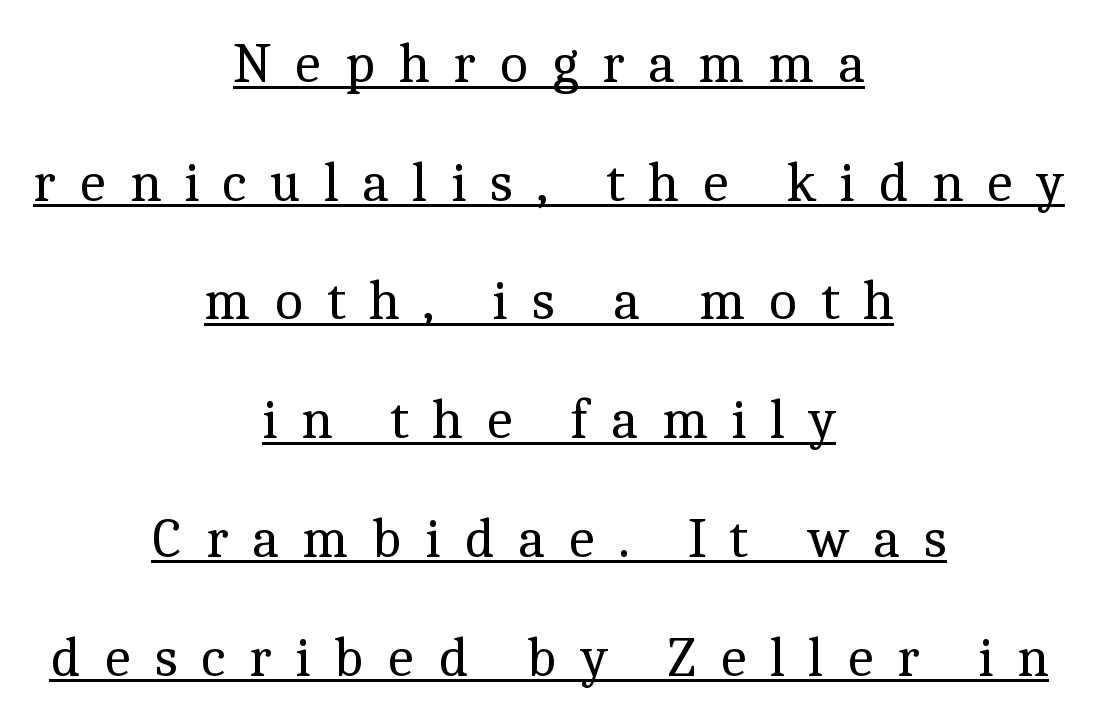
{"serif": "yes", "italic": "no", "bold": "no", "weight": "regular", "width": "normal", "x_height": "medium", "monospaced": "no", "underline": "yes", "align": "center", "line_spacing": "loose", "line_spacing_ratio": 2.12, "letter_spacing": "wide", "letter_spacing_em": 0.41, "glyph_px": 56}
